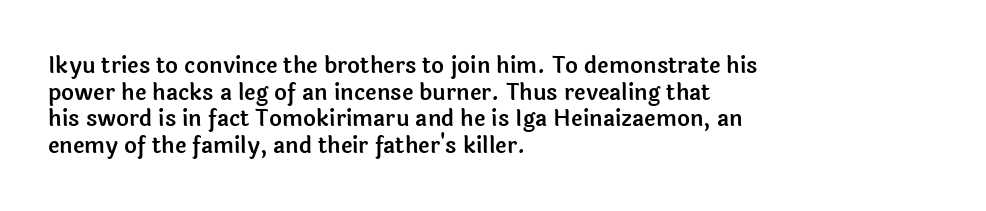
Q: Is the text italic (slanted)? A: No, it is upright.
Q: Is the text underlined? A: No.
Q: How is the paragraph aligned? A: Left-aligned.
Q: Is the spacing between letters normal or unusually wide? A: Normal.
